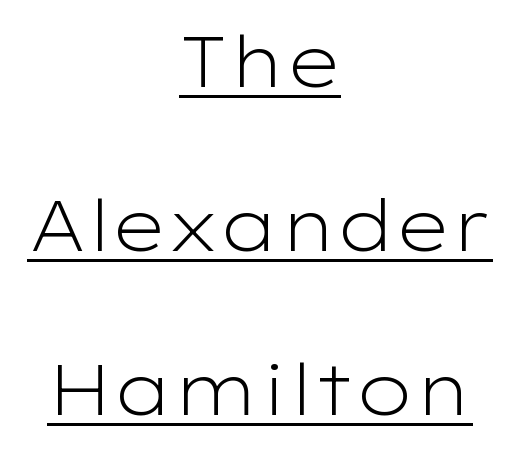
{"serif": "no", "italic": "no", "bold": "no", "weight": "light", "width": "wide", "stroke_contrast": "low", "x_height": "medium", "monospaced": "no", "underline": "yes", "align": "center", "line_spacing": "loose", "line_spacing_ratio": 2.31, "letter_spacing": "normal", "letter_spacing_em": 0.0, "glyph_px": 71}
